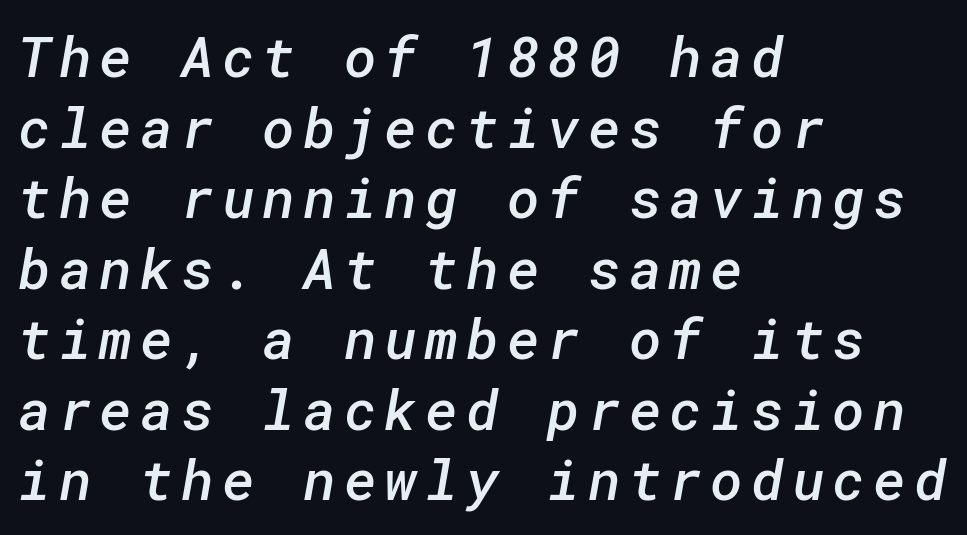
These lines are composed in type without serifs. The space directly below the letters is spotless. The strokes are fattened partway — semibold, not bold. These lines stack with their left ends in a neat column.
